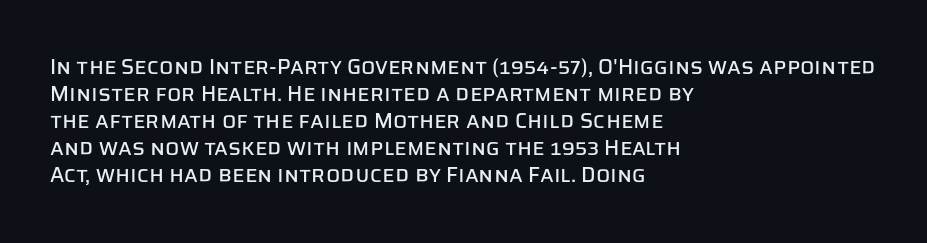
Q: Is the text italic (slanted)? A: No, it is upright.
Q: Is the text underlined? A: No.
Q: How is the paragraph aligned? A: Left-aligned.
Q: Is the spacing between letters normal or unusually wide? A: Normal.
Q: Is the spacing between lines tight, normal or loose? A: Normal.
